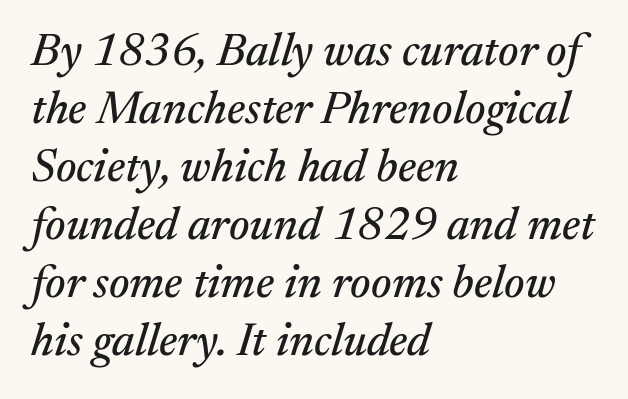
The image shows 46 px serif type, italic (leaning right); set left-aligned, normal line spacing (1.26x), normal letter spacing, not underlined; medium stroke contrast and a medium x-height.
